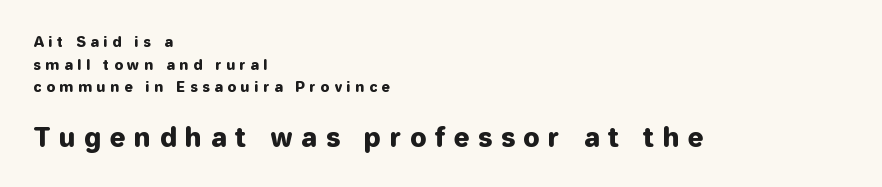
The image shows 26 px text type, upright; set left-aligned, normal line spacing (1.61x), unusually wide letter spacing (+0.35 em), not underlined; the second (bottom) block is 1.86x larger.
